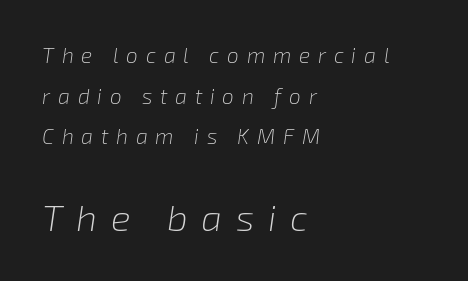
The image shows 37 px light type, italic (leaning right); set left-aligned, loose line spacing (1.94x), unusually wide letter spacing (+0.37 em), not underlined; the second (bottom) block is 1.76x larger; low stroke contrast and a medium x-height.
